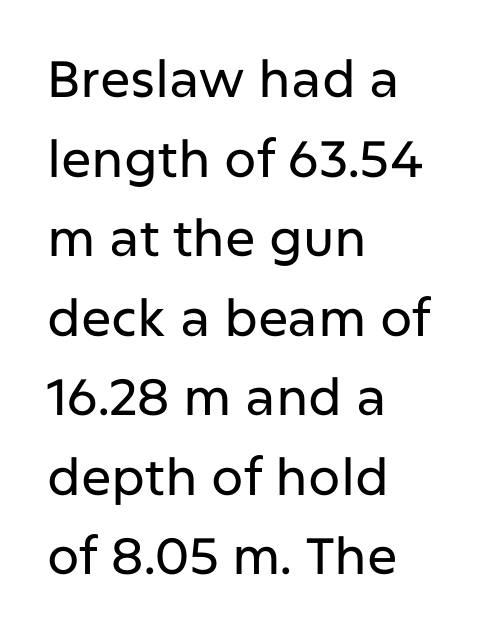
{"serif": "no", "italic": "no", "width": "normal", "stroke_contrast": "low", "x_height": "medium", "monospaced": "no", "underline": "no", "align": "left", "line_spacing": "normal", "line_spacing_ratio": 1.56, "letter_spacing": "normal", "letter_spacing_em": 0.0, "glyph_px": 51}
